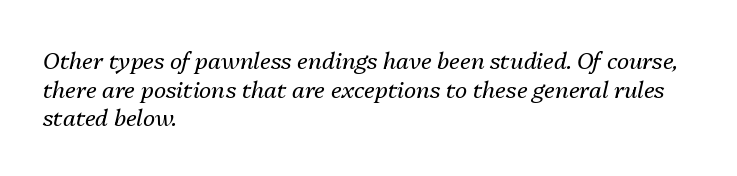
The typography opts for an oblique posture over an upright one. The string is rendered with underlining switched off. There is no visible air inserted between adjacent glyphs. The letters look calm and open, with moderate or lighter stems. Teacher's note: observe the even left margin — that is flush-left alignment.
